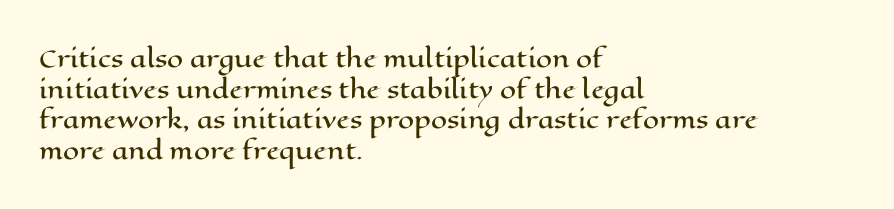
Q: Is the text italic (slanted)? A: No, it is upright.
Q: Is the text underlined? A: No.
Q: How is the paragraph aligned? A: Left-aligned.
Q: Is the spacing between letters normal or unusually wide? A: Normal.
Q: Is the spacing between lines tight, normal or loose? A: Normal.
